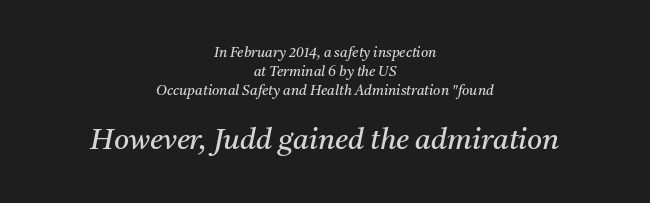
Q: Is the text bold? A: No.
Q: Is the text italic (slanted)? A: Yes, it leans right by about 11 degrees.
Q: Is the typeface a serif or a sans-serif typeface? A: Serif.
Q: Is the text underlined? A: No.
Q: How is the paragraph aligned? A: Centered.
Q: Is the spacing between letters normal or unusually wide? A: Normal.
Q: Is the spacing between lines tight, normal or loose? A: Normal.
Q: Which block of text is set in a larger size, the first (top) or the second (bottom)? A: The second (bottom) one.
Q: Width (condensed, normal, or wide)? A: Normal.
Q: Stroke contrast? A: Medium.
Q: x-height? A: Medium.
Q: Monospaced? A: No.
